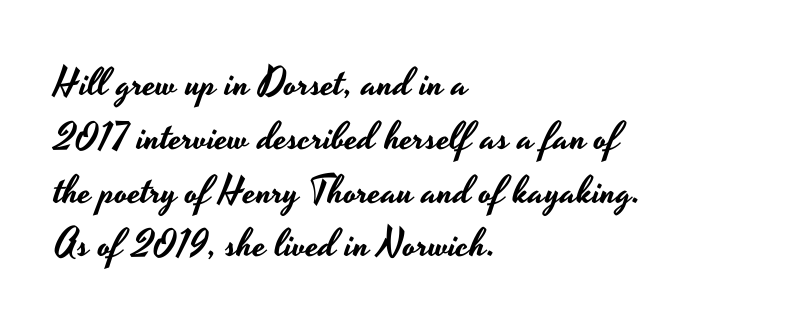
The image shows 39 px wide sans-serif type; set left-aligned, normal line spacing (1.38x), normal letter spacing, not underlined; low stroke contrast and a small x-height.
